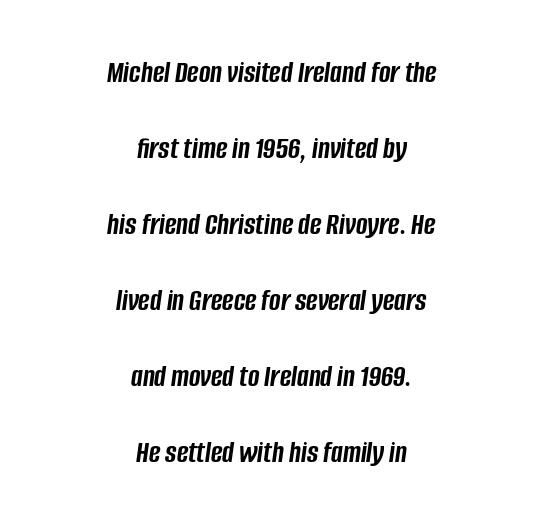
The characters look thick and weighty, a clear bold. Quick note: italic. The baseline area is clear. Think of a printed novel: that variable character pitch is what you see here.
